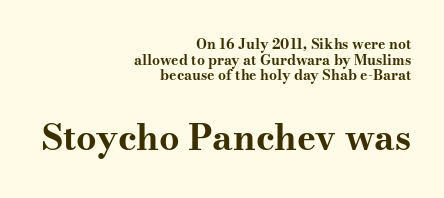
Character widths vary here, with narrow letters taking less room than wide ones. The block sitting lower on the canvas is the one with enlarged characters. Unmarked baselines from the first word to the last. Plenty of ink on the page — the face is bold.
